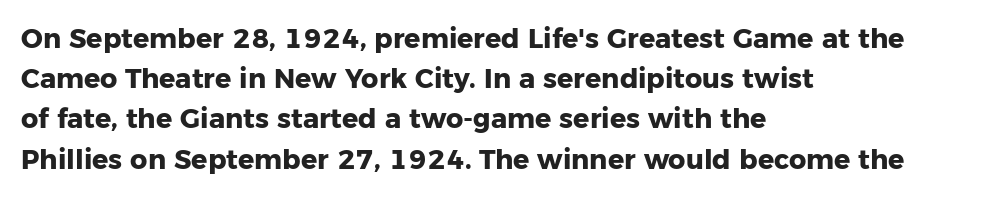
The rag falls on the right side of this text block. The axis of the letterforms is exactly vertical. Descender tails drop into unmarked territory. Inter-character spacing is left at the font's built-in metrics. Heavy, bold letterforms.
